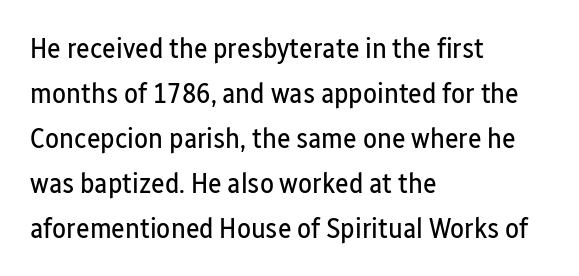
Rule under the text: the space is simply empty. Character widths vary here, with narrow letters taking less room than wide ones. Bold? No — there's no thickening of the strokes. The axis of the letterforms is exactly vertical.
